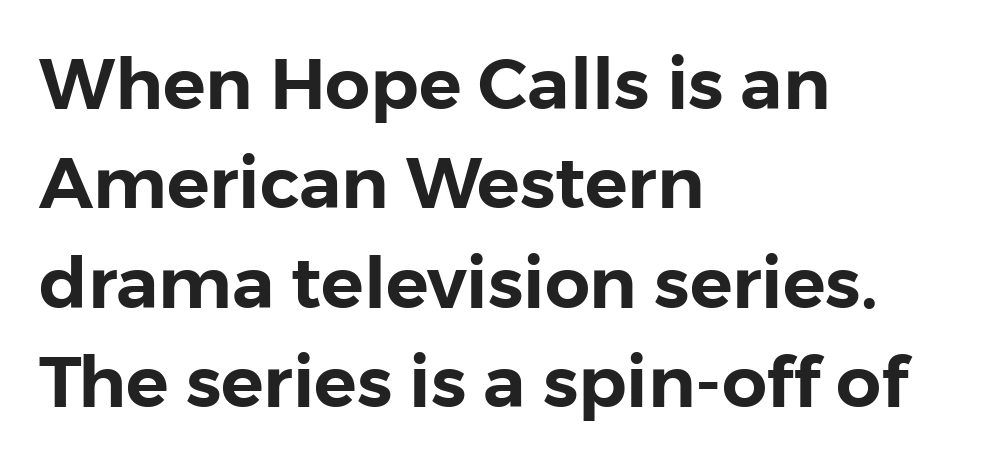
Q: Is the text italic (slanted)? A: No, it is upright.
Q: Is the typeface a serif or a sans-serif typeface? A: Sans-serif.
Q: Is the text underlined? A: No.
Q: How is the paragraph aligned? A: Left-aligned.
Q: Is the spacing between letters normal or unusually wide? A: Normal.
Q: Is the spacing between lines tight, normal or loose? A: Normal.
Q: Width (condensed, normal, or wide)? A: Normal.
Q: Stroke contrast? A: Low.
Q: x-height? A: Medium.
Q: Monospaced? A: No.
